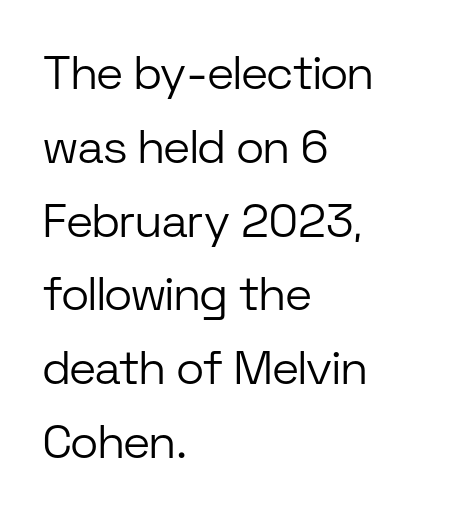
The image shows 47 px light sans-serif type, upright; set left-aligned, normal line spacing (1.57x), normal letter spacing, not underlined; low stroke contrast and a medium x-height.
